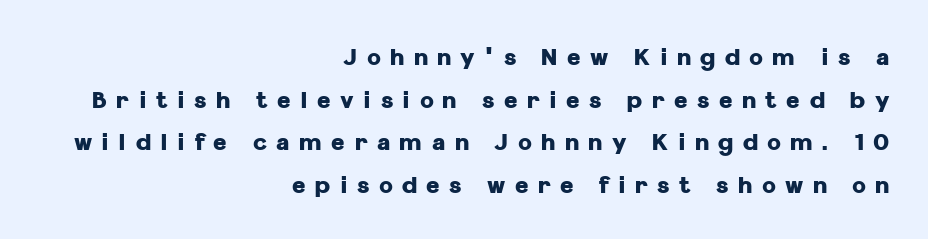
{"italic": "no", "bold": "yes", "underline": "no", "align": "right", "line_spacing_ratio": 1.85, "letter_spacing": "wide", "letter_spacing_em": 0.41, "glyph_px": 23}
